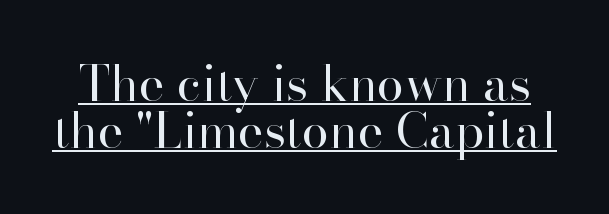
{"serif": "yes", "italic": "no", "bold": "no", "weight": "regular", "width": "normal", "stroke_contrast": "high", "x_height": "small", "monospaced": "no", "underline": "yes", "line_spacing": "tight", "line_spacing_ratio": 0.96, "letter_spacing": "normal", "letter_spacing_em": 0.0, "glyph_px": 49}
